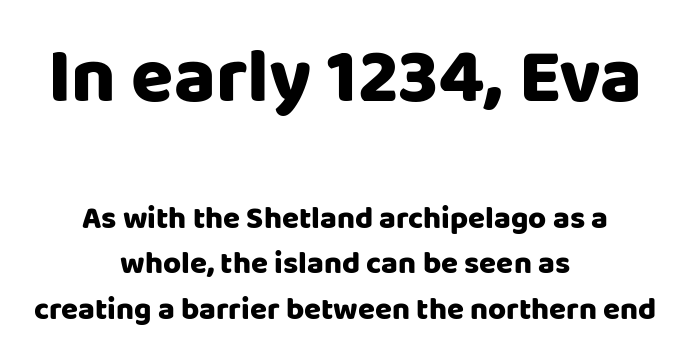
The image shows 77 px heavy sans-serif type, upright; set centered, normal line spacing (1.47x), normal letter spacing, not underlined; the first (top) block is 2.48x larger; low stroke contrast and a large x-height.
